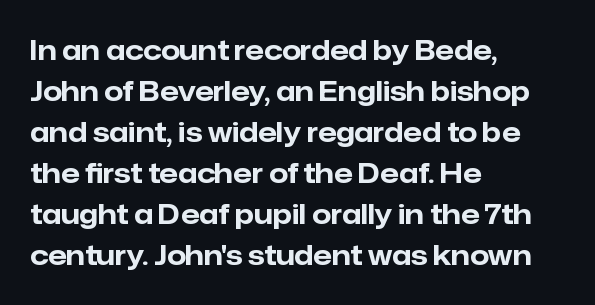
Q: Is the text bold? A: Yes.
Q: Is the text italic (slanted)? A: No, it is upright.
Q: Is the text underlined? A: No.
Q: How is the paragraph aligned? A: Left-aligned.
Q: Is the spacing between letters normal or unusually wide? A: Normal.
Q: Is the spacing between lines tight, normal or loose? A: Normal.
